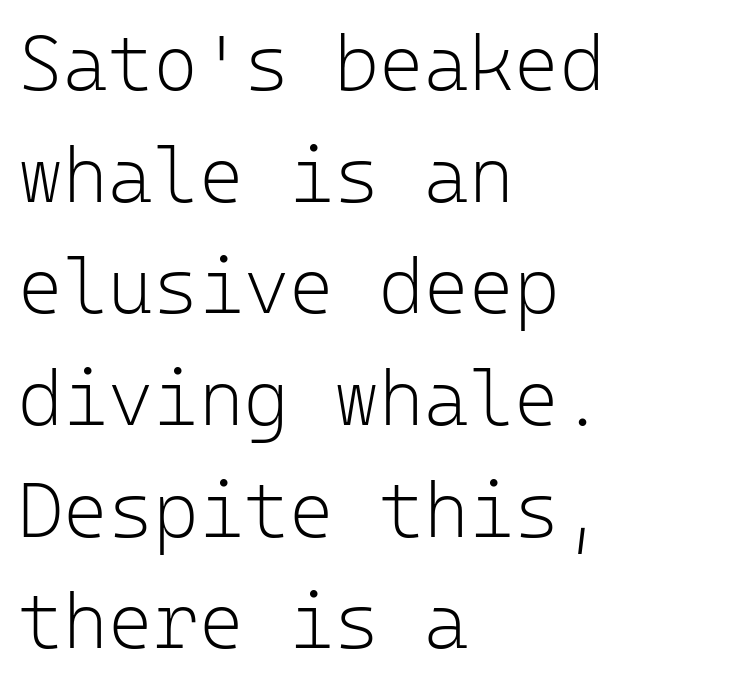
Any mark beneath the type? The region is blank. Heft: none added — not bold. Is there much room between lines? A standard amount, neither cramped nor airy. Alignment: flush left.
